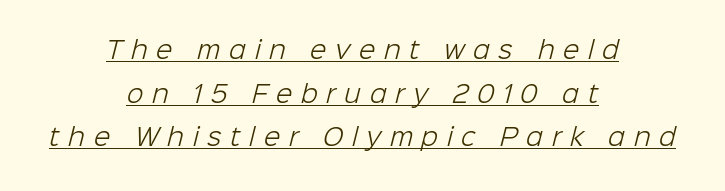
{"bold": "no", "underline": "yes", "align": "center", "line_spacing_ratio": 1.82, "letter_spacing": "wide", "letter_spacing_em": 0.36, "glyph_px": 24}
